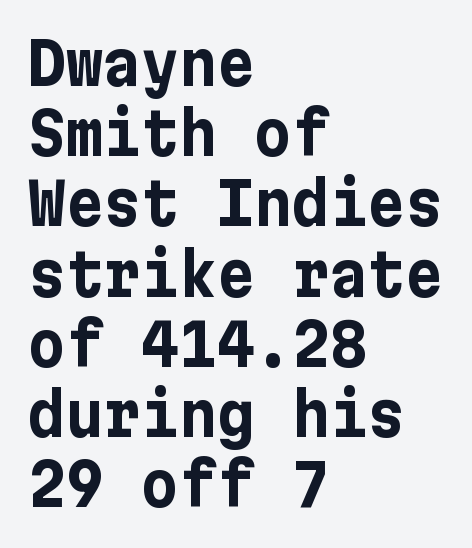
You'd pick this weight for a headline — it's a proper bold. Italic? Not at all — the glyphs are vertical. The horizontal fit of the characters is conventional and even. This rendering employs a face without finishing strokes, i.e., a sans-serif. Caption: multi-line text, flush left, ragged right.
